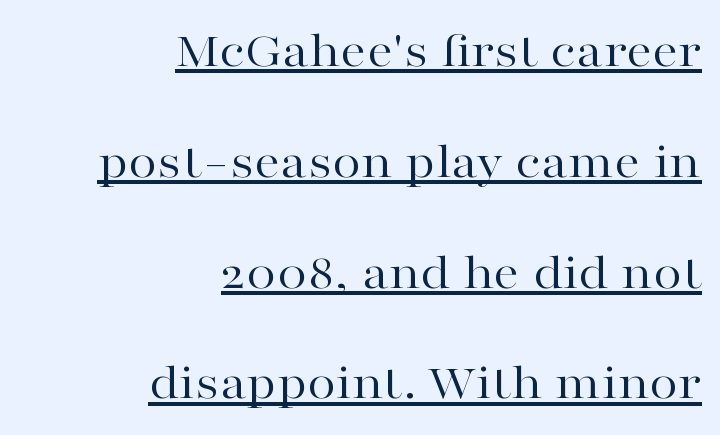
Q: Is the text bold? A: No.
Q: Is the text italic (slanted)? A: No, it is upright.
Q: Is the typeface a serif or a sans-serif typeface? A: Serif.
Q: Is the text underlined? A: Yes.
Q: How is the paragraph aligned? A: Right-aligned.
Q: Is the spacing between letters normal or unusually wide? A: Normal.
Q: Is the spacing between lines tight, normal or loose? A: Loose.
Q: Width (condensed, normal, or wide)? A: Wide.
Q: Stroke contrast? A: High.
Q: x-height? A: Medium.
Q: Monospaced? A: No.
